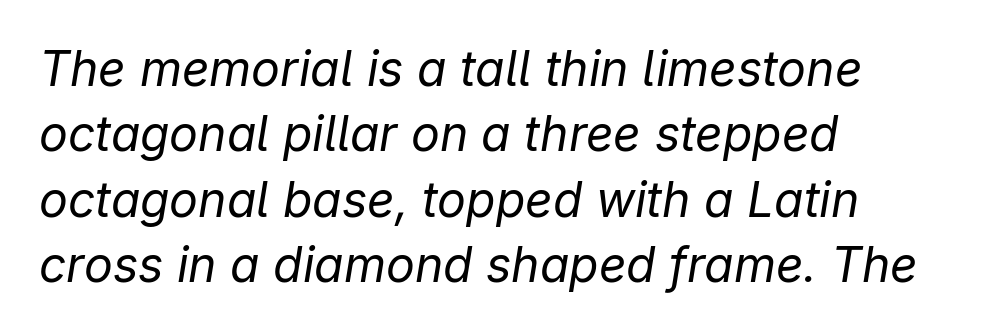
Q: Is the text bold? A: No.
Q: Is the text italic (slanted)? A: Yes, it leans right by about 9 degrees.
Q: Is the text underlined? A: No.
Q: How is the paragraph aligned? A: Left-aligned.
Q: Is the spacing between letters normal or unusually wide? A: Normal.
Q: Is the spacing between lines tight, normal or loose? A: Normal.
Q: Width (condensed, normal, or wide)? A: Normal.
Q: Stroke contrast? A: Low.
Q: x-height? A: Medium.
Q: Monospaced? A: No.
